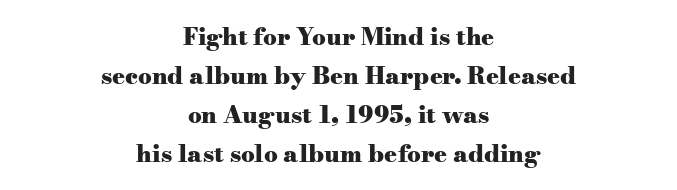
This sample is center-justified, so both line endings float freely. Caption: bold face, heavy strokes. Reading down the column, the eye jumps a familiar distance to each next line. The foot of each line stays bare and open.
